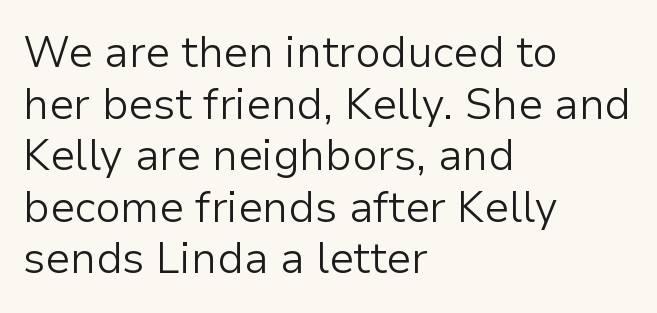
{"serif": "no", "italic": "no", "bold": "no", "weight": "light", "width": "normal", "stroke_contrast": "low", "x_height": "medium", "monospaced": "no", "underline": "no", "align": "left", "line_spacing_ratio": 1.2, "letter_spacing": "normal", "letter_spacing_em": 0.0, "glyph_px": 43}
